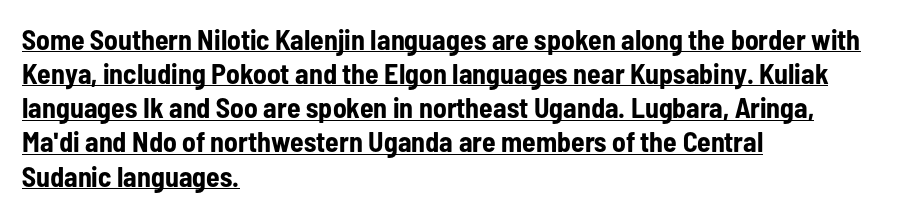
The image shows 28 px bold, condensed sans-serif type, upright; set left-aligned, line spacing 1.22x, normal letter spacing, underlined; low stroke contrast and a medium x-height.
